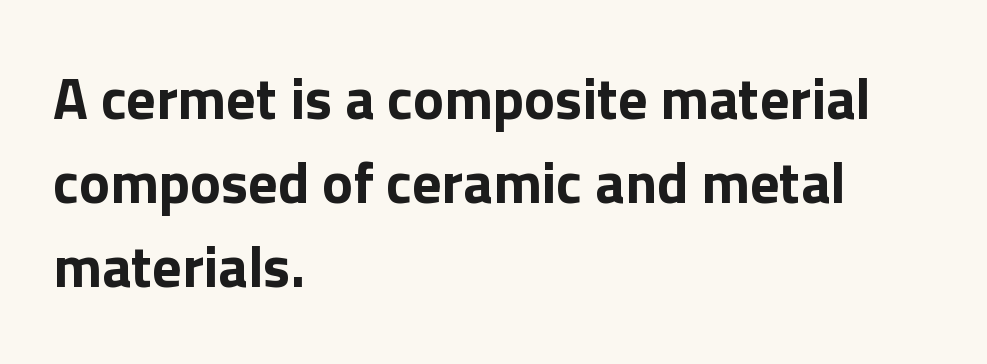
{"serif": "no", "italic": "no", "bold": "yes", "weight": "bold", "width": "normal", "stroke_contrast": "low", "x_height": "medium", "monospaced": "no", "underline": "no", "align": "left", "line_spacing": "normal", "line_spacing_ratio": 1.45, "letter_spacing": "normal", "letter_spacing_em": 0.0, "glyph_px": 58}
